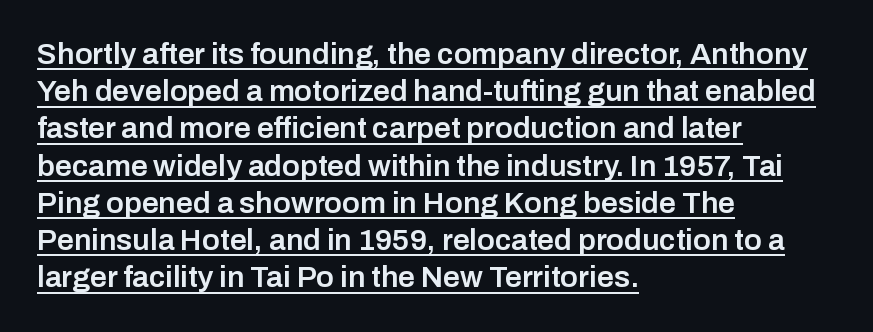
{"serif": "no", "italic": "no", "bold": "semi", "weight": "semibold", "width": "normal", "stroke_contrast": "low", "x_height": "medium", "monospaced": "no", "underline": "yes", "align": "left", "line_spacing_ratio": 1.24, "letter_spacing": "normal", "letter_spacing_em": 0.0, "glyph_px": 30}
